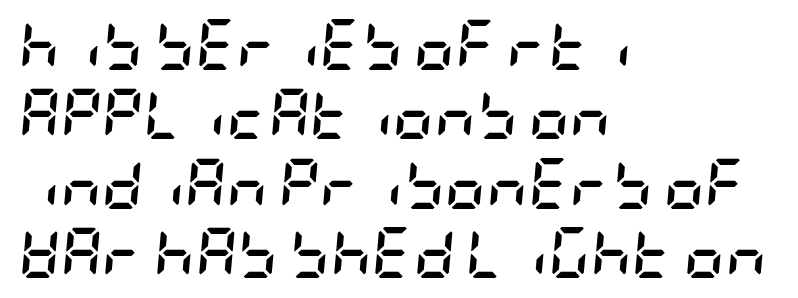
The image shows 51 px semibold, condensed type, italic (leaning right); set left-aligned, normal line spacing (1.36x), normal letter spacing, not underlined; low stroke contrast and a large x-height.
